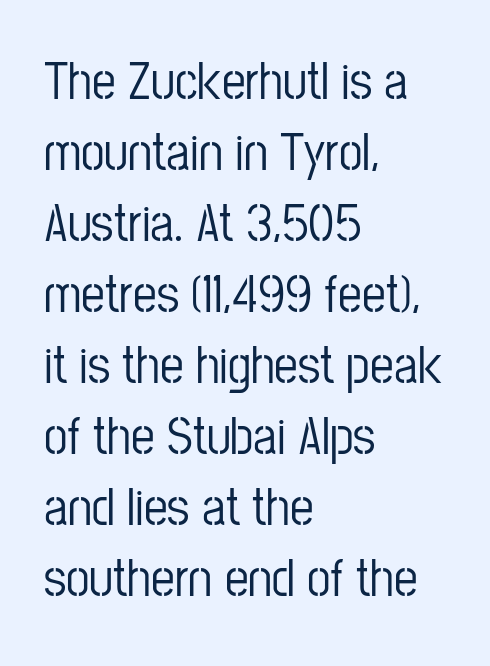
The image shows 53 px condensed sans-serif type, upright; set left-aligned, normal line spacing (1.34x), normal letter spacing, not underlined; low stroke contrast and a medium x-height.
